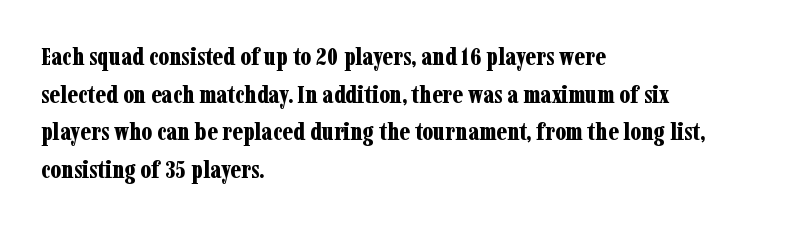
Q: Is the text bold? A: Yes.
Q: Is the text italic (slanted)? A: No, it is upright.
Q: Is the text underlined? A: No.
Q: How is the paragraph aligned? A: Left-aligned.
Q: Is the spacing between letters normal or unusually wide? A: Normal.
Q: Is the spacing between lines tight, normal or loose? A: Normal.
